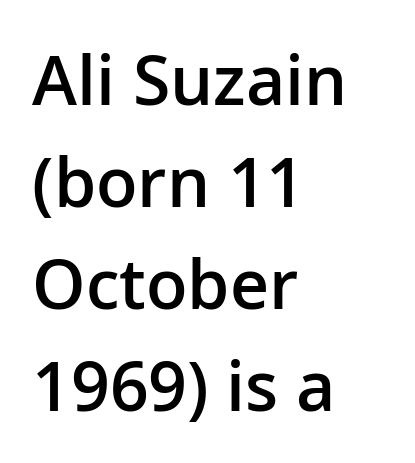
The image shows 68 px semibold sans-serif type, upright; set left-aligned, normal line spacing (1.5x), normal letter spacing, not underlined; low stroke contrast and a medium x-height.
